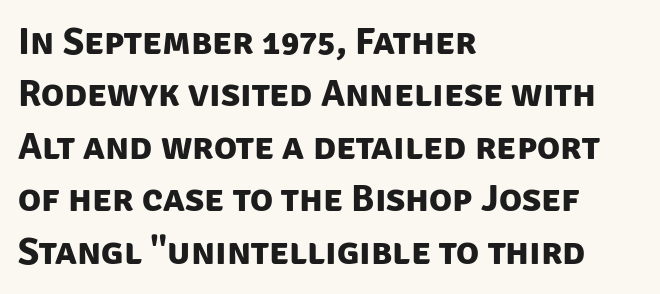
Unlike a traditional serif, this face leaves its strokes unadorned. Baseline-to-baseline distance is the conventional proportion of letter height. Each line starts at the same left margin while the right side varies. You could not count columns in this text — the font is proportionally spaced. Underline: absent. Observe the ordinary spacing: letters are neighbours, not strangers.
